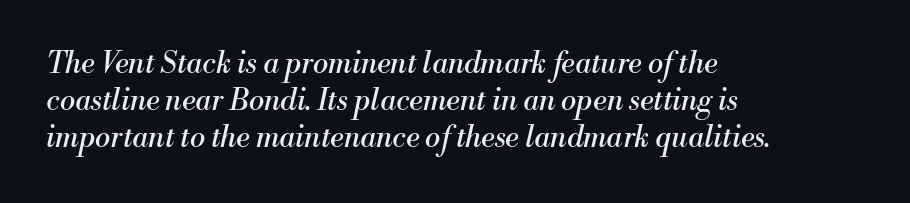
The image shows 29 px regular-weight serif type, italic (leaning right); set left-aligned, normal line spacing (1.27x), normal letter spacing, not underlined; medium stroke contrast and a small x-height.
